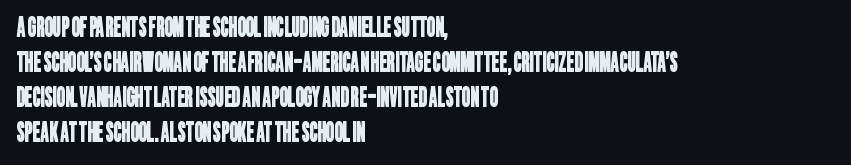
Q: Is the text underlined? A: No.
Q: How is the paragraph aligned? A: Left-aligned.
Q: Is the spacing between letters normal or unusually wide? A: Normal.
Q: Is the spacing between lines tight, normal or loose? A: Normal.
